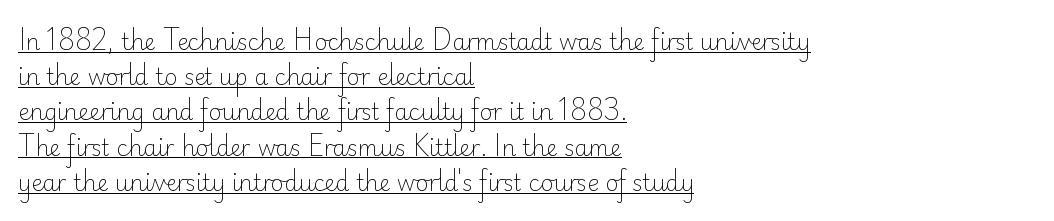
{"italic": "no", "bold": "no", "underline": "yes", "align": "left", "line_spacing": "normal", "line_spacing_ratio": 1.6, "letter_spacing": "normal", "letter_spacing_em": 0.0, "glyph_px": 22}
